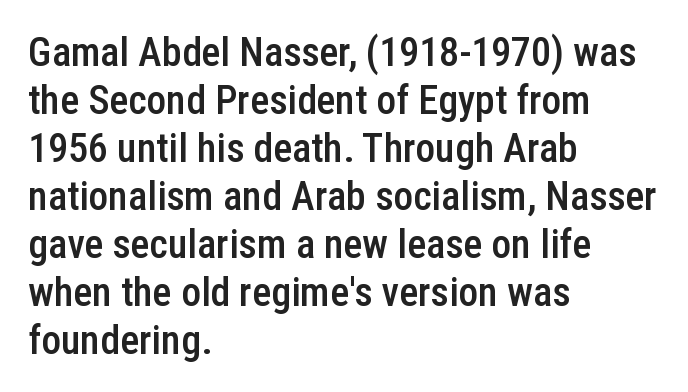
Q: Is the text bold? A: Semi-bold.
Q: Is the text italic (slanted)? A: No, it is upright.
Q: Is the typeface a serif or a sans-serif typeface? A: Sans-serif.
Q: Is the text underlined? A: No.
Q: How is the paragraph aligned? A: Left-aligned.
Q: Is the spacing between letters normal or unusually wide? A: Normal.
Q: Width (condensed, normal, or wide)? A: Condensed.
Q: Stroke contrast? A: Low.
Q: x-height? A: Medium.
Q: Monospaced? A: No.
